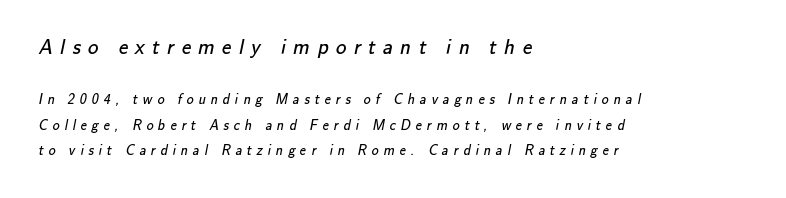
{"bold": "no", "underline": "no", "align": "left", "line_spacing_ratio": 1.83, "letter_spacing": "wide", "letter_spacing_em": 0.35, "larger_block": "first", "size_ratio": 1.5, "glyph_px": 21}
